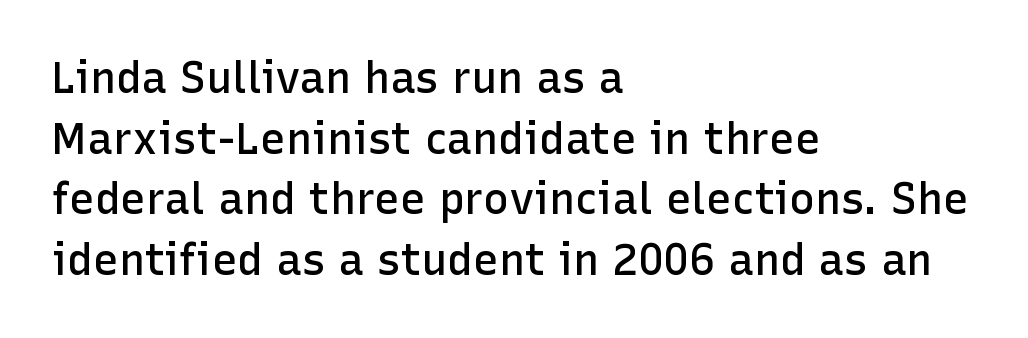
The image shows 43 px semibold sans-serif type, upright; set left-aligned, normal line spacing (1.41x), normal letter spacing, not underlined; low stroke contrast and a medium x-height.
